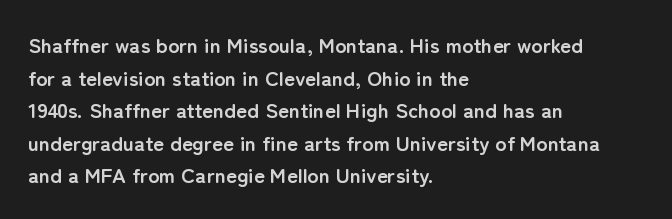
The rendering anchors every line to the left-hand side. In terms of posture, this sample is upright. This sample uses plain, unmodified letter spacing. The gap between lines stays unmarked.
